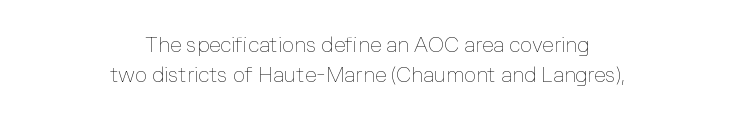
Q: Is the text bold? A: No.
Q: Is the text italic (slanted)? A: No, it is upright.
Q: Is the text underlined? A: No.
Q: How is the paragraph aligned? A: Centered.
Q: Is the spacing between letters normal or unusually wide? A: Normal.
Q: Is the spacing between lines tight, normal or loose? A: Normal.
